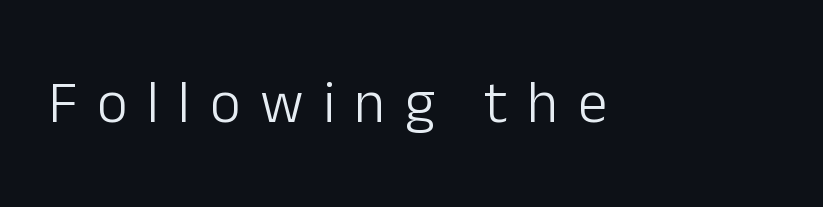
The weight tops out at a normal text grade. Every stem runs plumb, perpendicular to the baseline. Looks like regular typesetting: each glyph gets only the width it needs. Just letters on the line, the space beneath them empty. Spacing between characters has been opened up far beyond the box default. A sans-serif font was chosen for this passage.
